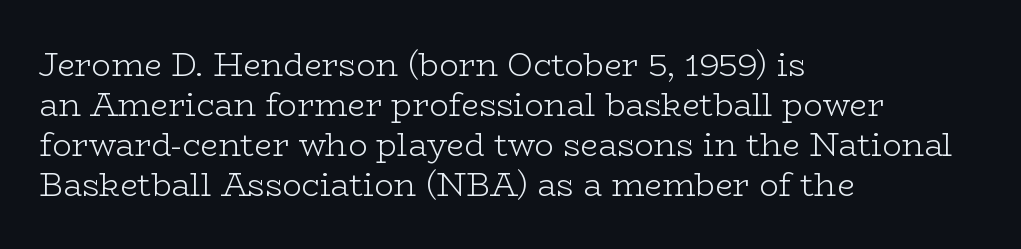
Does extra space separate the letters? No, they use regular spacing. Do the characters align in a grid? No, the font is proportional. Evenly set lines give the paragraph a standard silhouette. These lines stack with their left ends in a neat column. Classification — serif.
